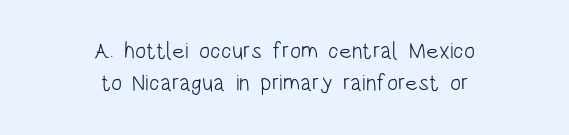
{"italic": "no", "bold": "no", "underline": "no", "align": "center", "line_spacing": "normal", "line_spacing_ratio": 1.4, "letter_spacing": "normal", "letter_spacing_em": 0.0, "glyph_px": 23}
